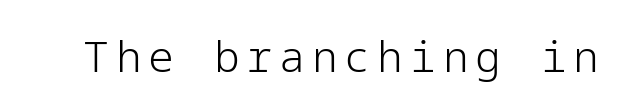
The image shows 43 px light sans-serif type, upright; set not underlined; low stroke contrast and a medium x-height.
